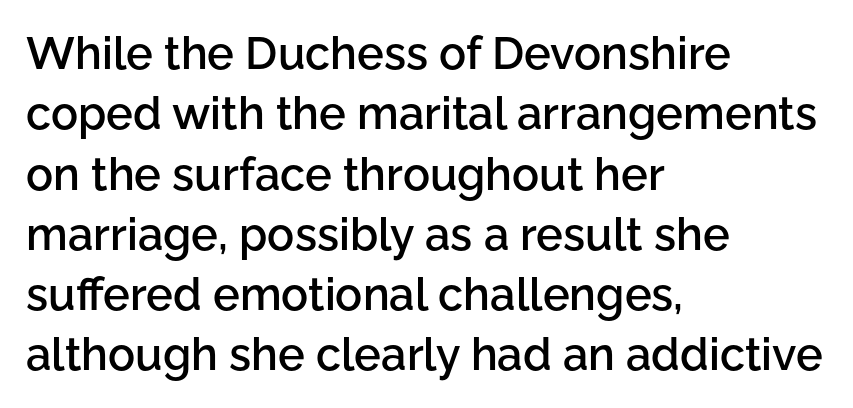
Q: Is the text bold? A: Semi-bold.
Q: Is the text italic (slanted)? A: No, it is upright.
Q: Is the typeface a serif or a sans-serif typeface? A: Sans-serif.
Q: Is the text underlined? A: No.
Q: How is the paragraph aligned? A: Left-aligned.
Q: Is the spacing between letters normal or unusually wide? A: Normal.
Q: Is the spacing between lines tight, normal or loose? A: Normal.
Q: Width (condensed, normal, or wide)? A: Normal.
Q: Stroke contrast? A: Low.
Q: x-height? A: Medium.
Q: Monospaced? A: No.
